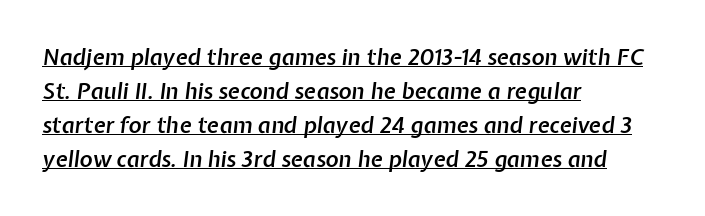
The image shows 22 px text type, italic (leaning right); set left-aligned, normal line spacing (1.54x), normal letter spacing, underlined.
